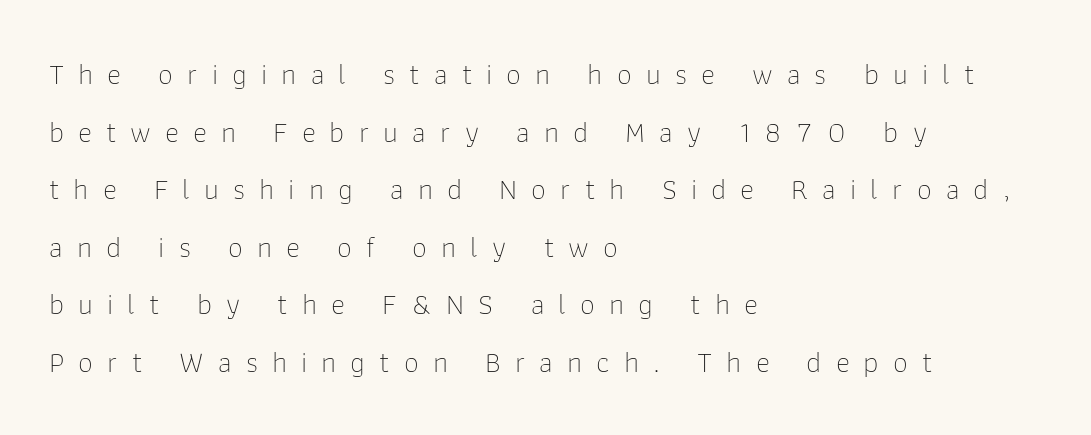
The image shows 30 px thin sans-serif type, upright; set left-aligned, loose line spacing (1.92x), unusually wide letter spacing (+0.47 em), not underlined; low stroke contrast and a medium x-height.
